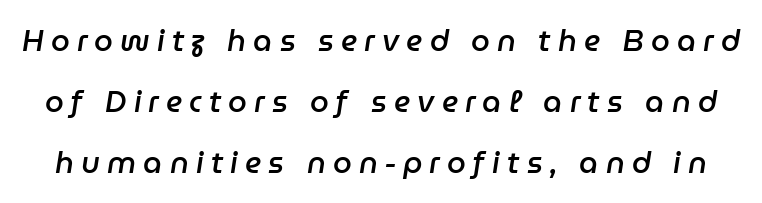
The image shows 30 px semibold type, italic (leaning right); set loose line spacing (2.03x), unusually wide letter spacing (+0.24 em), not underlined; low stroke contrast and a medium x-height.
